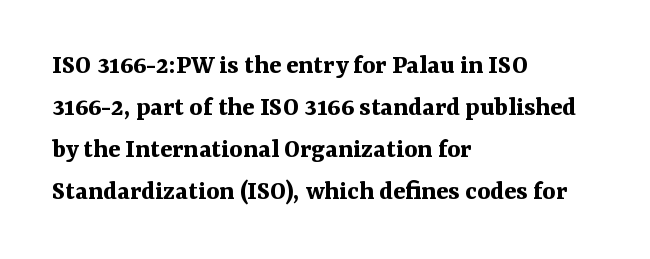
Q: Is the text bold? A: Yes.
Q: Is the text italic (slanted)? A: No, it is upright.
Q: Is the typeface a serif or a sans-serif typeface? A: Serif.
Q: Is the text underlined? A: No.
Q: How is the paragraph aligned? A: Left-aligned.
Q: Is the spacing between letters normal or unusually wide? A: Normal.
Q: Is the spacing between lines tight, normal or loose? A: Normal.
Q: Width (condensed, normal, or wide)? A: Normal.
Q: Stroke contrast? A: Medium.
Q: x-height? A: Medium.
Q: Monospaced? A: No.
